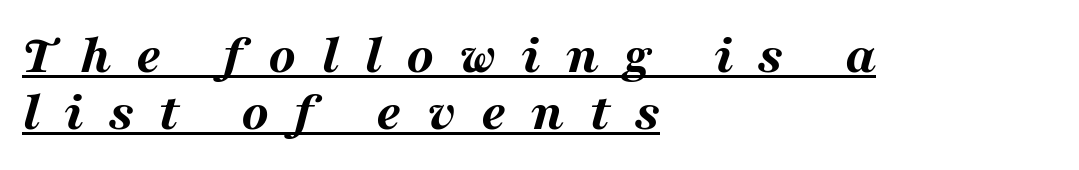
The image shows 56 px bold, wide type, italic (leaning right); set left-aligned, tight line spacing (1.02x), unusually wide letter spacing (+0.44 em), underlined; medium stroke contrast and a medium x-height.
